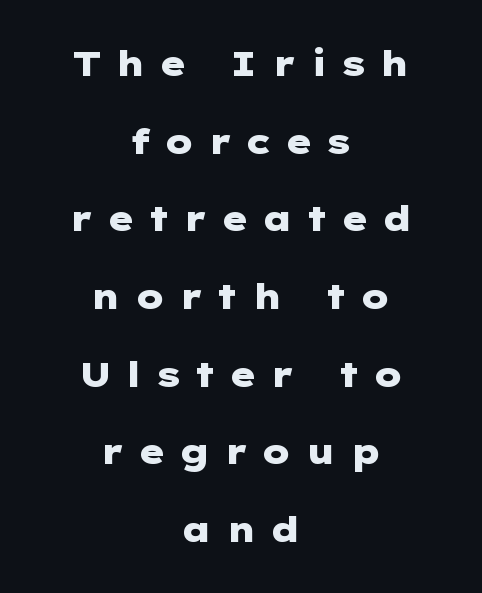
{"serif": "no", "italic": "no", "bold": "yes", "weight": "heavy", "width": "wide", "stroke_contrast": "low", "x_height": "medium", "underline": "no", "align": "center", "line_spacing": "loose", "line_spacing_ratio": 2.22, "letter_spacing": "wide", "letter_spacing_em": 0.36, "glyph_px": 35}
